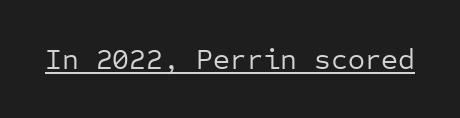
Serif or sans? Sans — the stroke terminals are bare. Standard letterfit; no display-style spreading of the glyphs. The strokes carry an ordinary text weight at most. Characters remain perfectly vertical along every line. The typesetter has applied underlining to the passage shown.
